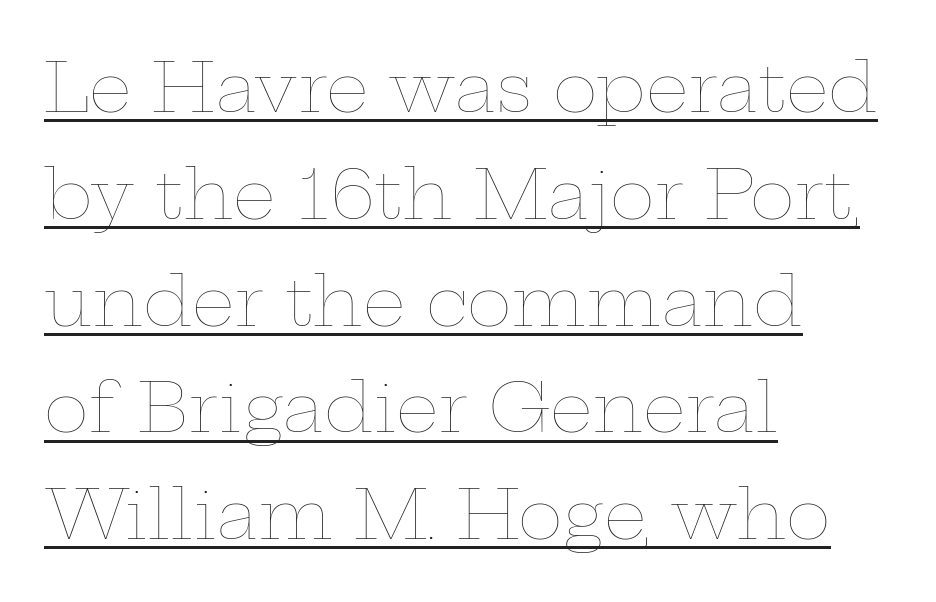
Q: Is the text bold? A: No.
Q: Is the text italic (slanted)? A: No, it is upright.
Q: Is the text underlined? A: Yes.
Q: How is the paragraph aligned? A: Left-aligned.
Q: Is the spacing between letters normal or unusually wide? A: Normal.
Q: Is the spacing between lines tight, normal or loose? A: Normal.
Q: Width (condensed, normal, or wide)? A: Wide.
Q: Stroke contrast? A: Low.
Q: x-height? A: Medium.
Q: Monospaced? A: No.
